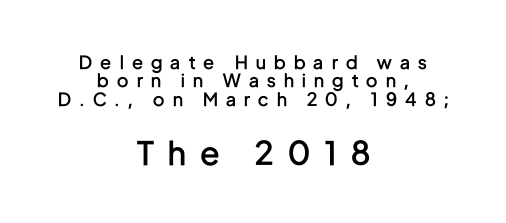
Type style note: lacks serifs. In terms of weight, the rendering is demibold, just under bold. Summary of vertical rhythm: compact, with narrow interline spacing. Here the second block reads like a headline and the first like body copy. You could not count columns in this text — the font is proportionally spaced.
